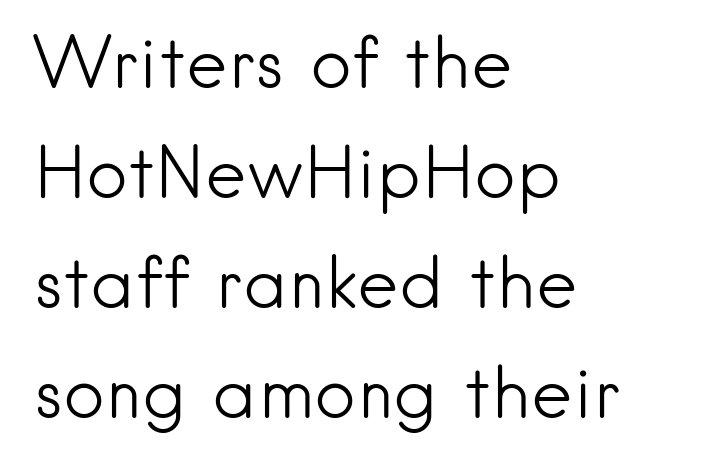
Q: Is the text bold? A: No.
Q: Is the text italic (slanted)? A: No, it is upright.
Q: Is the typeface a serif or a sans-serif typeface? A: Sans-serif.
Q: Is the text underlined? A: No.
Q: How is the paragraph aligned? A: Left-aligned.
Q: Is the spacing between letters normal or unusually wide? A: Normal.
Q: Is the spacing between lines tight, normal or loose? A: Normal.
Q: Width (condensed, normal, or wide)? A: Normal.
Q: Stroke contrast? A: Low.
Q: x-height? A: Small.
Q: Monospaced? A: No.
